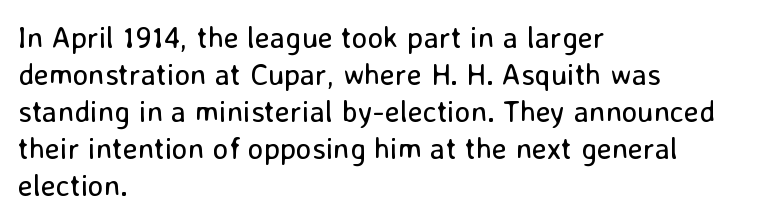
Descender tails drop into unmarked territory. The rendering shows plain stroke endings on the letterforms — a sans-serif design. Weight class: somewhere from thin through regular. No italicization has been applied; the sample stays upright.
